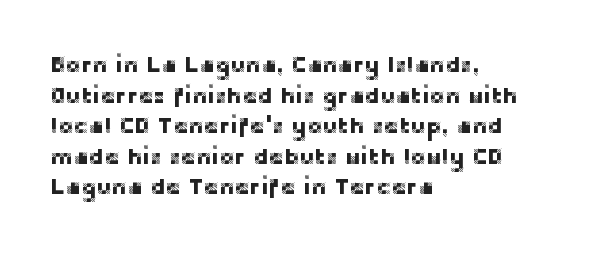
A typesetter would call this leading conventional body-copy spacing. No italicization has been applied; the sample stays upright. Tracking value appears to be zero — textbook default spacing. Short and long lines alike share a common starting point at left. Decoration check: the copy has no underline.
